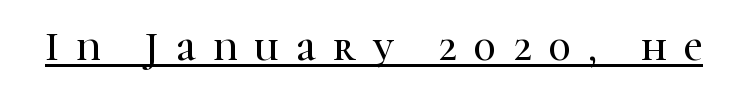
Q: Is the text italic (slanted)? A: No, it is upright.
Q: Is the typeface a serif or a sans-serif typeface? A: Serif.
Q: Is the text underlined? A: Yes.
Q: Is the spacing between letters normal or unusually wide? A: Unusually wide.
Q: Width (condensed, normal, or wide)? A: Normal.
Q: Stroke contrast? A: High.
Q: x-height? A: Medium.
Q: Monospaced? A: No.
